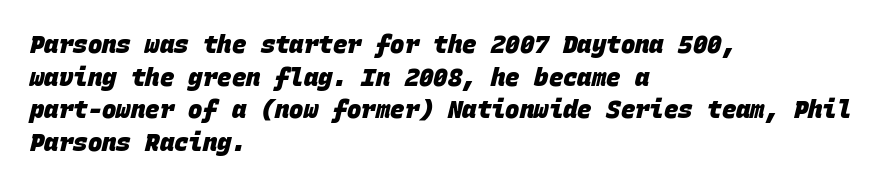
Q: Is the text bold? A: Yes.
Q: Is the text underlined? A: No.
Q: How is the paragraph aligned? A: Left-aligned.
Q: Is the spacing between letters normal or unusually wide? A: Normal.
Q: Is the spacing between lines tight, normal or loose? A: Normal.
